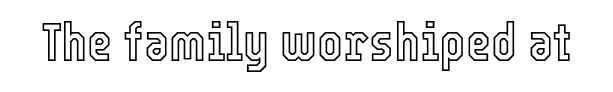
The glyphs are unaccompanied by any horizontal stroke below them. Character widths vary here, with narrow letters taking less room than wide ones. If you drew a line through each stem, it would be perfectly vertical. Look at the tracking — it's just the regular setting, nothing added.
